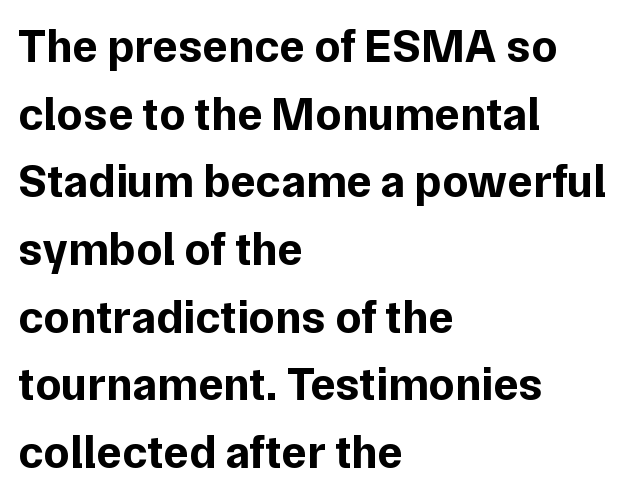
The image shows 47 px bold sans-serif type, upright; set left-aligned, normal line spacing (1.44x), normal letter spacing, not underlined; low stroke contrast and a medium x-height.
